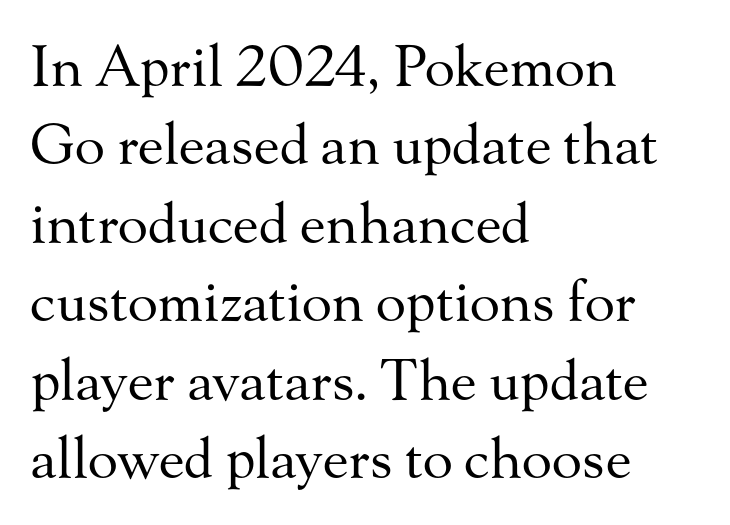
In terms of posture, this sample is upright. A classic flush-left, rag-right setting is used for this passage. Look at the tracking — it's just the regular setting, nothing added. Descenders hang freely into open space.
